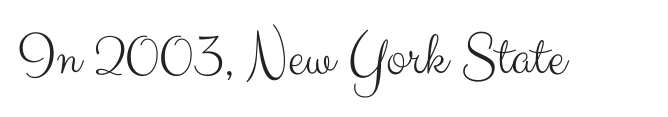
{"serif": "no", "bold": "no", "weight": "light", "width": "normal", "stroke_contrast": "medium", "x_height": "small", "monospaced": "no", "underline": "no", "letter_spacing": "normal", "letter_spacing_em": 0.0, "glyph_px": 62}
